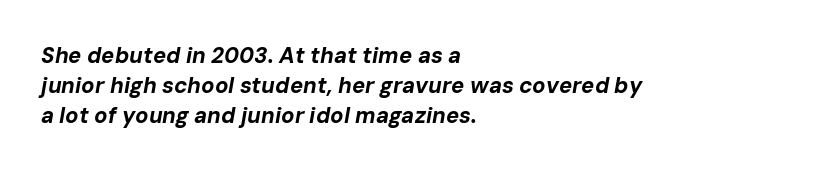
Q: Is the text bold? A: Yes.
Q: Is the text italic (slanted)? A: Yes, it leans right by about 10 degrees.
Q: Is the text underlined? A: No.
Q: How is the paragraph aligned? A: Left-aligned.
Q: Is the spacing between letters normal or unusually wide? A: Normal.
Q: Is the spacing between lines tight, normal or loose? A: Normal.
